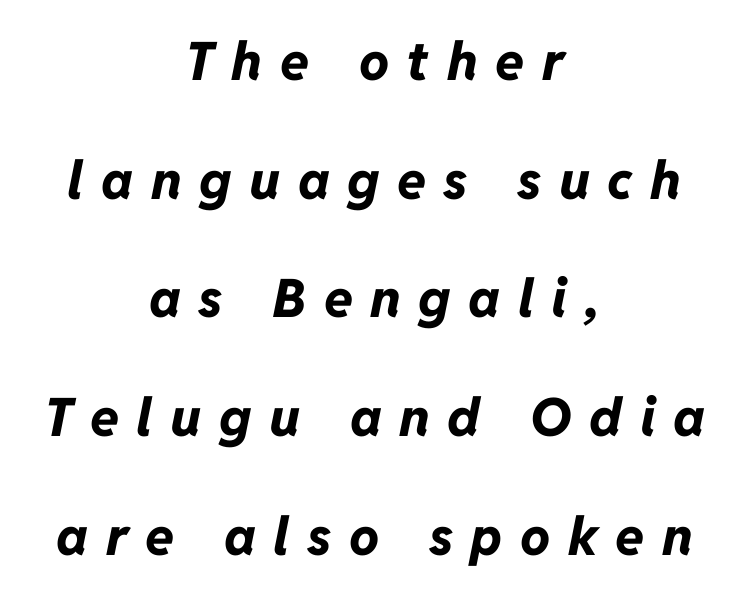
Q: Is the text bold? A: Yes.
Q: Is the text italic (slanted)? A: Yes, it leans right by about 11 degrees.
Q: Is the text underlined? A: No.
Q: How is the paragraph aligned? A: Centered.
Q: Is the spacing between letters normal or unusually wide? A: Unusually wide.
Q: Is the spacing between lines tight, normal or loose? A: Loose.
Q: Width (condensed, normal, or wide)? A: Normal.
Q: Stroke contrast? A: Low.
Q: x-height? A: Medium.
Q: Monospaced? A: No.
